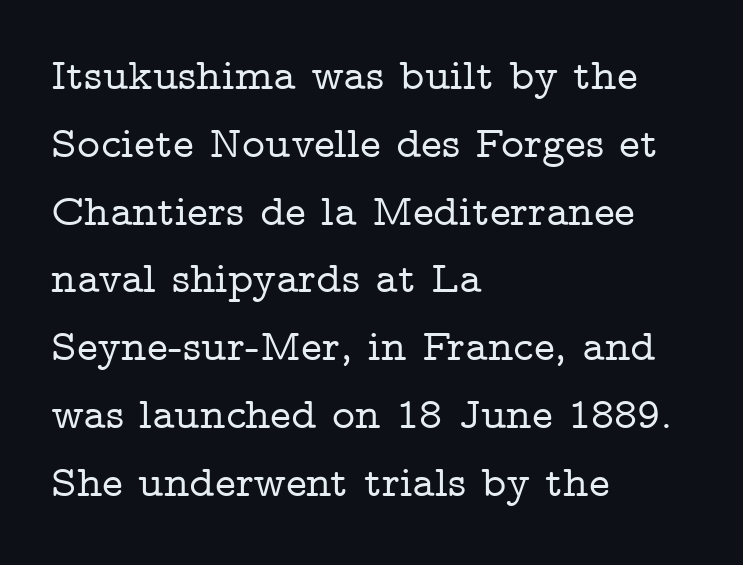
Q: Is the text italic (slanted)? A: No, it is upright.
Q: Is the typeface a serif or a sans-serif typeface? A: Serif.
Q: Is the text underlined? A: No.
Q: How is the paragraph aligned? A: Left-aligned.
Q: Is the spacing between letters normal or unusually wide? A: Normal.
Q: Is the spacing between lines tight, normal or loose? A: Normal.
Q: Width (condensed, normal, or wide)? A: Wide.
Q: Stroke contrast? A: Low.
Q: x-height? A: Medium.
Q: Monospaced? A: No.
